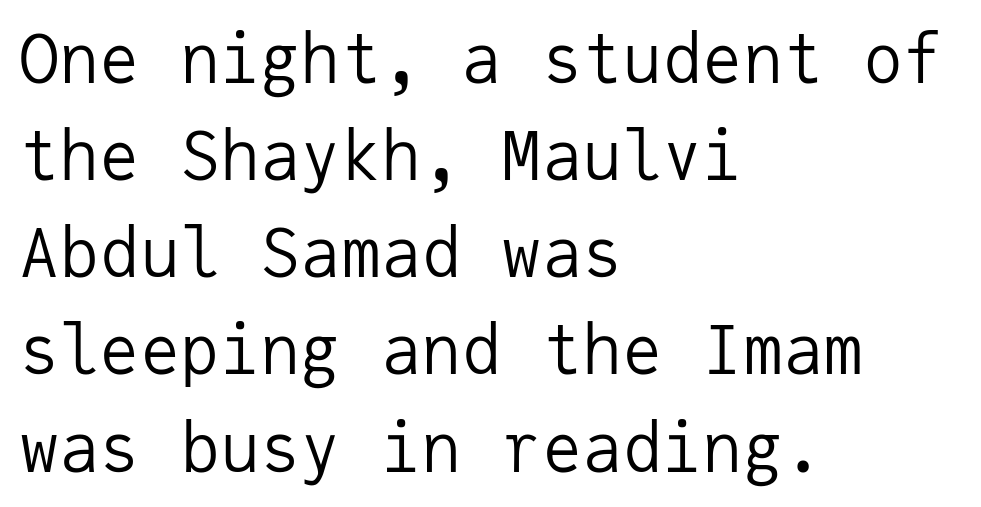
Q: Is the text bold? A: No.
Q: Is the text italic (slanted)? A: No, it is upright.
Q: Is the typeface a serif or a sans-serif typeface? A: Sans-serif.
Q: Is the text underlined? A: No.
Q: How is the paragraph aligned? A: Left-aligned.
Q: Is the spacing between letters normal or unusually wide? A: Normal.
Q: Is the spacing between lines tight, normal or loose? A: Normal.
Q: Width (condensed, normal, or wide)? A: Normal.
Q: Stroke contrast? A: Low.
Q: x-height? A: Medium.
Q: Monospaced? A: Yes.
